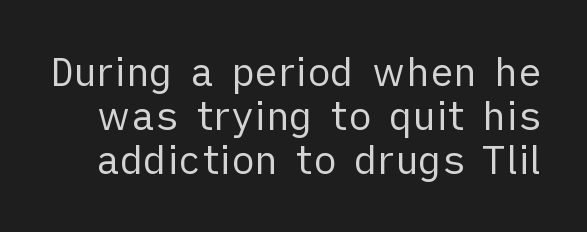
The font family rendered here belongs to the sans-serif group. Any mark beneath the type? The region is blank. Does the lettering tilt? It doesn't — this is upright. The passage shown is typed in a proportional face where columns would drift. Characters follow at the spacing the type designer built in.
